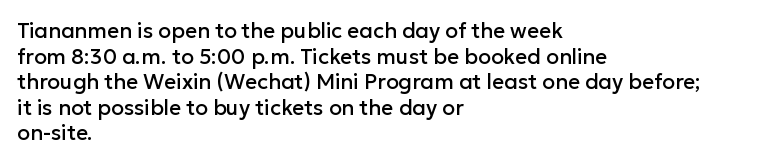
Q: Is the text italic (slanted)? A: No, it is upright.
Q: Is the text underlined? A: No.
Q: How is the paragraph aligned? A: Left-aligned.
Q: Is the spacing between letters normal or unusually wide? A: Normal.
